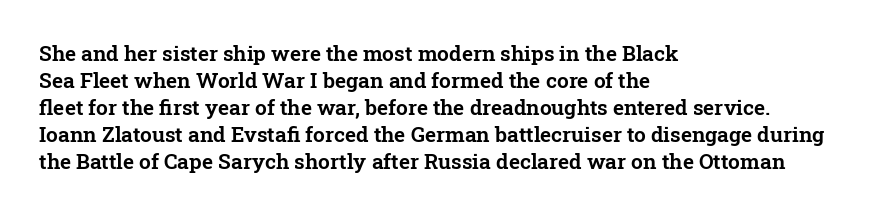
Q: Is the text italic (slanted)? A: No, it is upright.
Q: Is the text underlined? A: No.
Q: How is the paragraph aligned? A: Left-aligned.
Q: Is the spacing between letters normal or unusually wide? A: Normal.
Q: Is the spacing between lines tight, normal or loose? A: Normal.
